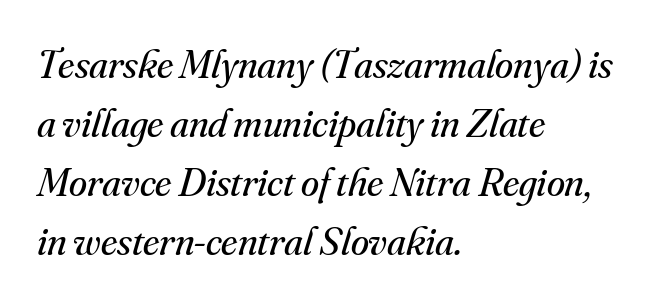
Q: Is the text bold? A: No.
Q: Is the text italic (slanted)? A: Yes, it leans right by about 16 degrees.
Q: Is the typeface a serif or a sans-serif typeface? A: Serif.
Q: Is the text underlined? A: No.
Q: How is the paragraph aligned? A: Left-aligned.
Q: Is the spacing between letters normal or unusually wide? A: Normal.
Q: Is the spacing between lines tight, normal or loose? A: Normal.
Q: Width (condensed, normal, or wide)? A: Normal.
Q: Stroke contrast? A: Medium.
Q: x-height? A: Small.
Q: Monospaced? A: No.
